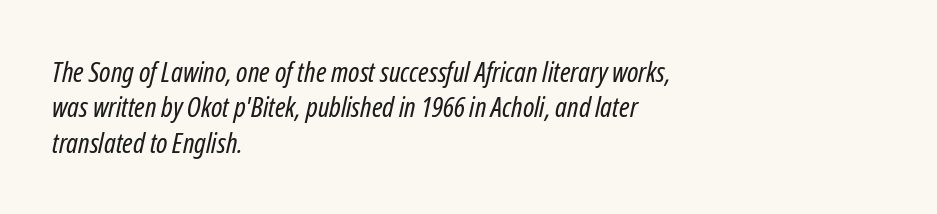
{"italic": "yes", "lean": "right", "slant_degrees": 12, "bold": "no", "weight": "regular", "width": "condensed", "stroke_contrast": "low", "x_height": "medium", "monospaced": "no", "underline": "no", "align": "left", "line_spacing": "normal", "line_spacing_ratio": 1.26, "letter_spacing": "normal", "letter_spacing_em": 0.0, "glyph_px": 28}
